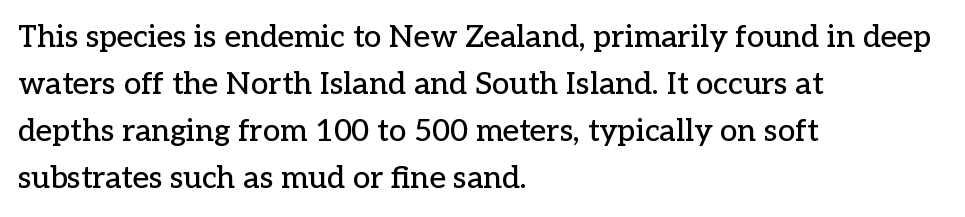
The image shows 31 px serif type, upright; set left-aligned, normal line spacing (1.52x), normal letter spacing, not underlined; low stroke contrast and a medium x-height.
